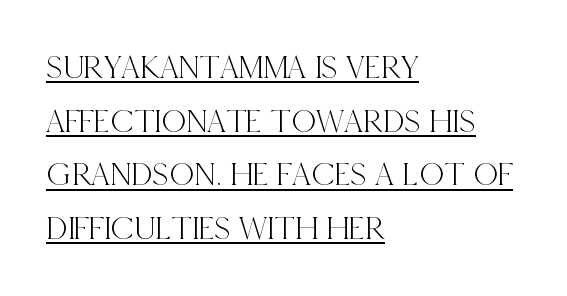
Q: Is the text italic (slanted)? A: No, it is upright.
Q: Is the typeface a serif or a sans-serif typeface? A: Serif.
Q: Is the text underlined? A: Yes.
Q: How is the paragraph aligned? A: Left-aligned.
Q: Is the spacing between letters normal or unusually wide? A: Normal.
Q: Is the spacing between lines tight, normal or loose? A: Normal.
Q: Width (condensed, normal, or wide)? A: Condensed.
Q: x-height? A: Large.
Q: Monospaced? A: No.
